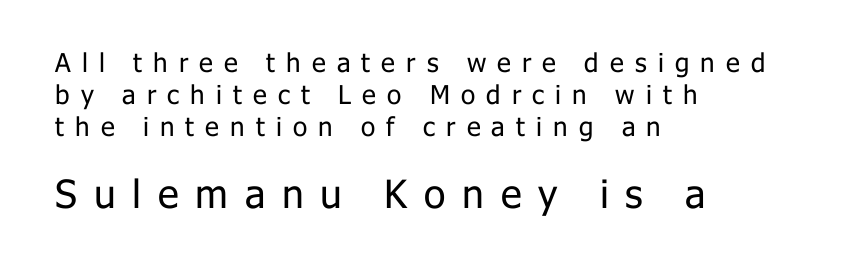
{"serif": "no", "italic": "no", "bold": "no", "weight": "regular", "width": "normal", "stroke_contrast": "low", "x_height": "medium", "monospaced": "no", "underline": "no", "align": "left", "line_spacing_ratio": 1.23, "letter_spacing": "wide", "letter_spacing_em": 0.43, "larger_block": "second", "size_ratio": 1.5, "glyph_px": 39}
